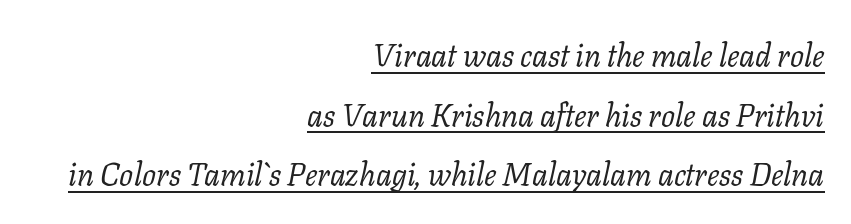
{"serif": "yes", "italic": "yes", "lean": "right", "slant_degrees": 11, "bold": "no", "weight": "regular", "width": "normal", "stroke_contrast": "low", "x_height": "medium", "monospaced": "no", "underline": "yes", "align": "right", "line_spacing": "loose", "line_spacing_ratio": 1.92, "letter_spacing": "normal", "letter_spacing_em": 0.0, "glyph_px": 31}
